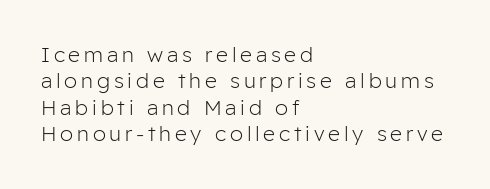
Is there any slant? The stems are plumb. A clean baseline with only descenders dipping below it. The weight tops out at a normal text grade. This block has exactly the height ordinary leading produces. The lines are quadded left.
